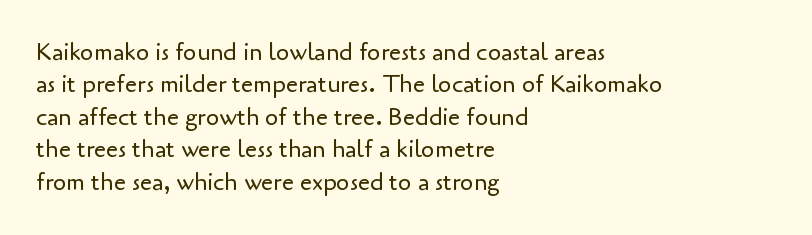
Q: Is the text bold? A: No.
Q: Is the text italic (slanted)? A: No, it is upright.
Q: Is the text underlined? A: No.
Q: How is the paragraph aligned? A: Left-aligned.
Q: Is the spacing between letters normal or unusually wide? A: Normal.
Q: Is the spacing between lines tight, normal or loose? A: Normal.
